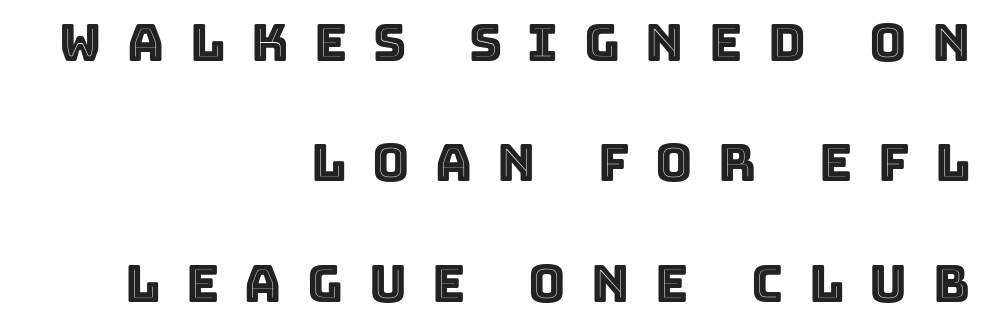
{"italic": "no", "width": "normal", "x_height": "large", "monospaced": "no", "underline": "no", "align": "right", "line_spacing": "loose", "line_spacing_ratio": 2.36, "letter_spacing": "wide", "letter_spacing_em": 0.5, "glyph_px": 51}
